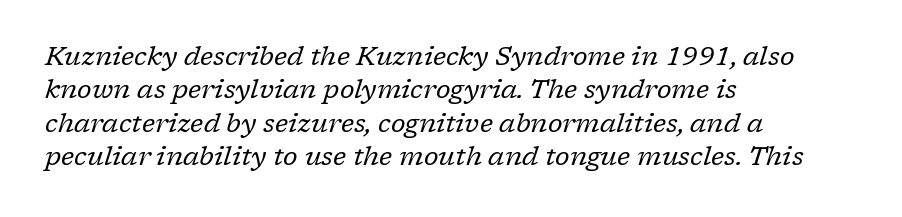
{"italic": "yes", "lean": "right", "slant_degrees": 17, "bold": "no", "underline": "no", "align": "left", "line_spacing": "normal", "line_spacing_ratio": 1.28, "letter_spacing": "normal", "letter_spacing_em": 0.0, "glyph_px": 26}
